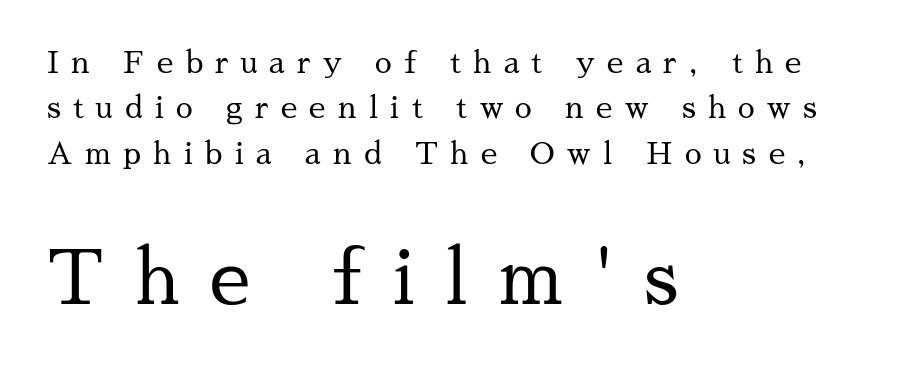
Every character sits straight up, as roman type does. The emphasis by scale lands on block number two, below. Which margin do the lines hug? The left one — the right edge is uneven. The designer went with a serif here, giving each stem small feet. A typesetter would call this leading conventional body-copy spacing.
